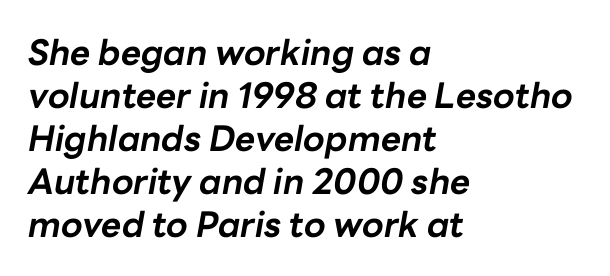
{"italic": "yes", "lean": "right", "slant_degrees": 10, "bold": "yes", "weight": "bold", "width": "normal", "stroke_contrast": "low", "x_height": "medium", "monospaced": "no", "underline": "no", "align": "left", "line_spacing_ratio": 1.23, "letter_spacing": "normal", "letter_spacing_em": 0.0, "glyph_px": 35}
